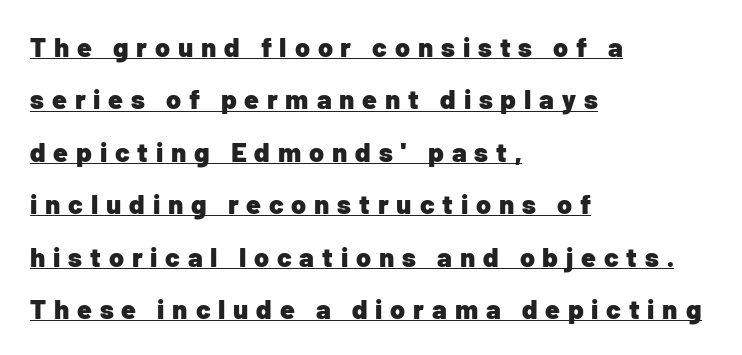
{"italic": "no", "bold": "yes", "underline": "yes", "align": "left", "line_spacing": "loose", "line_spacing_ratio": 1.94, "letter_spacing": "wide", "letter_spacing_em": 0.29, "glyph_px": 27}
